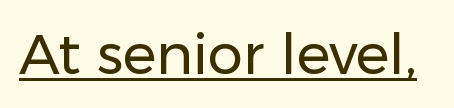
Q: Is the text bold? A: No.
Q: Is the text italic (slanted)? A: No, it is upright.
Q: Is the typeface a serif or a sans-serif typeface? A: Sans-serif.
Q: Is the text underlined? A: Yes.
Q: Is the spacing between letters normal or unusually wide? A: Normal.
Q: Width (condensed, normal, or wide)? A: Normal.
Q: Stroke contrast? A: Low.
Q: x-height? A: Medium.
Q: Monospaced? A: No.
